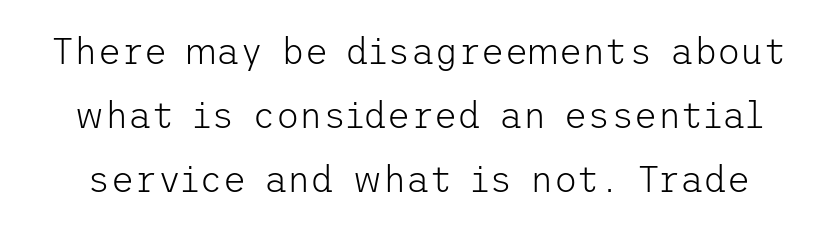
Q: Is the text bold? A: No.
Q: Is the text italic (slanted)? A: No, it is upright.
Q: Is the typeface a serif or a sans-serif typeface? A: Sans-serif.
Q: Is the text underlined? A: No.
Q: Is the spacing between letters normal or unusually wide? A: Normal.
Q: Width (condensed, normal, or wide)? A: Normal.
Q: Stroke contrast? A: Low.
Q: x-height? A: Medium.
